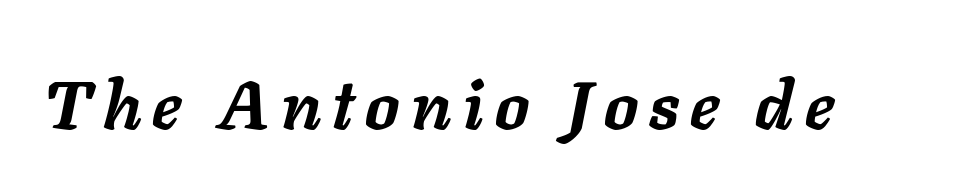
The rendering uses natural spacing where letterforms have individual widths. Is the type slanted? Yes — the strokes lean at a clear angle. Underlining? Definitely not there. These lines carry a lot of weight — the face is fully bold.
